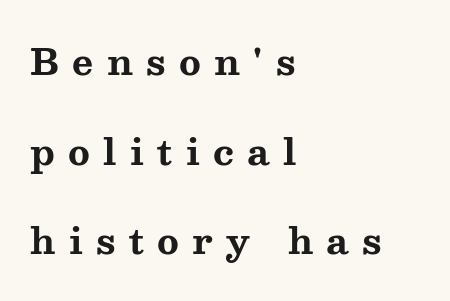
Q: Is the text bold? A: Yes.
Q: Is the text italic (slanted)? A: No, it is upright.
Q: Is the typeface a serif or a sans-serif typeface? A: Serif.
Q: Is the text underlined? A: No.
Q: How is the paragraph aligned? A: Left-aligned.
Q: Is the spacing between letters normal or unusually wide? A: Unusually wide.
Q: Is the spacing between lines tight, normal or loose? A: Loose.
Q: Width (condensed, normal, or wide)? A: Wide.
Q: Stroke contrast? A: Medium.
Q: x-height? A: Medium.
Q: Monospaced? A: No.
